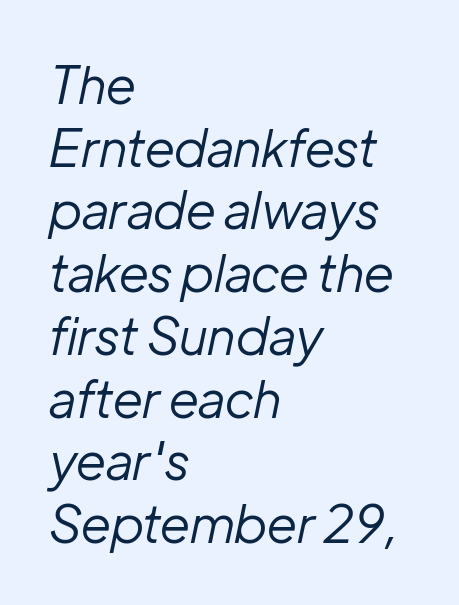
Q: Is the text bold? A: No.
Q: Is the text italic (slanted)? A: Yes, it leans right by about 12 degrees.
Q: Is the text underlined? A: No.
Q: How is the paragraph aligned? A: Left-aligned.
Q: Is the spacing between letters normal or unusually wide? A: Normal.
Q: Width (condensed, normal, or wide)? A: Normal.
Q: Stroke contrast? A: Low.
Q: x-height? A: Medium.
Q: Monospaced? A: No.
